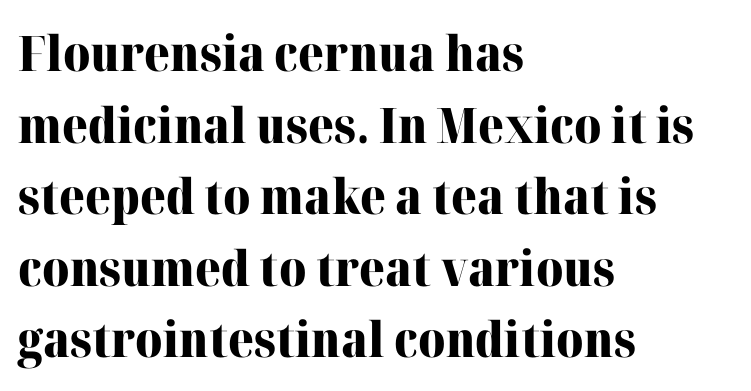
The space beneath each line is pristine and unruled. Regular leading. The lines are quadded left. This is heavy type, rendered in bold.
